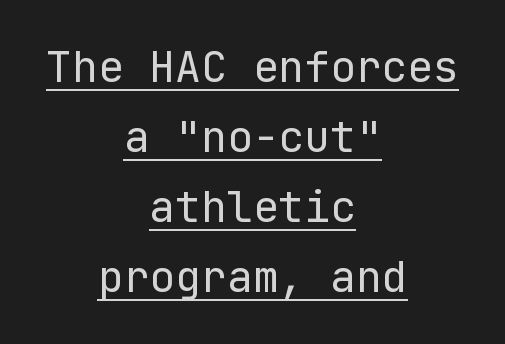
The rendered words wear a rule along their underside. The block of text has a typical density, with ordinary space between rows. You could call the tracking neutral — neither tight nor loose. Grotesque or geometric, the face here clearly has no serifs.
